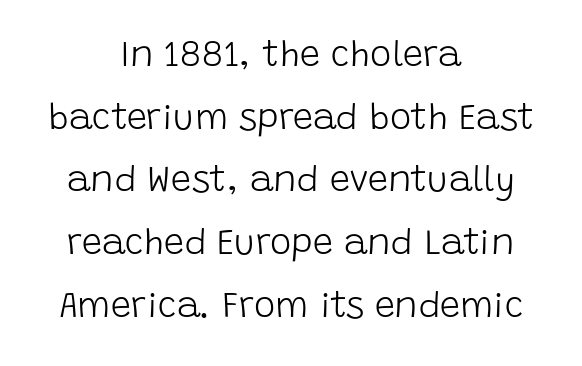
A clean baseline with only descenders dipping below it. Honestly, the letter spacing is just normal — you wouldn't notice it. Varying glyph widths throughout — classic text-font behaviour. This sample is center-justified, so both line endings float freely. I'd call this a sans setting — the letters go barefoot.
